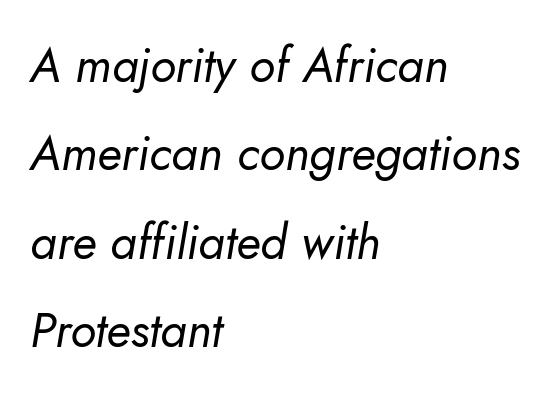
These lines keep a tight, regular rhythm from letter to letter. Stroke mass is kept to a normal reading level or below. Short and long lines alike share a common starting point at left. Think of a printed novel: that variable character pitch is what you see here.
